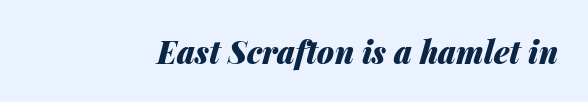
{"italic": "yes", "lean": "right", "slant_degrees": 14, "bold": "yes", "weight": "heavy", "width": "normal", "stroke_contrast": "medium", "x_height": "medium", "monospaced": "no", "underline": "no", "letter_spacing": "normal", "letter_spacing_em": 0.0, "glyph_px": 31}
